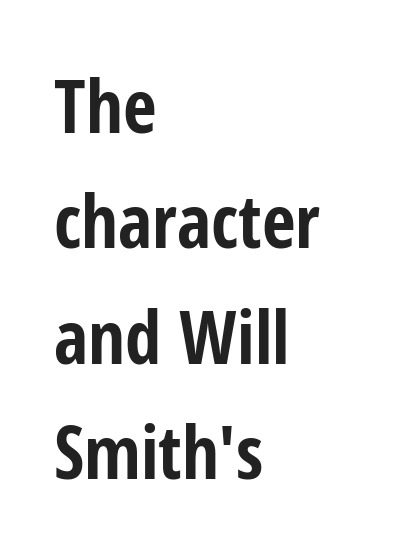
Q: Is the text bold? A: Yes.
Q: Is the text italic (slanted)? A: No, it is upright.
Q: Is the typeface a serif or a sans-serif typeface? A: Sans-serif.
Q: Is the text underlined? A: No.
Q: How is the paragraph aligned? A: Left-aligned.
Q: Is the spacing between letters normal or unusually wide? A: Normal.
Q: Is the spacing between lines tight, normal or loose? A: Normal.
Q: Width (condensed, normal, or wide)? A: Condensed.
Q: Stroke contrast? A: Low.
Q: x-height? A: Medium.
Q: Monospaced? A: No.
